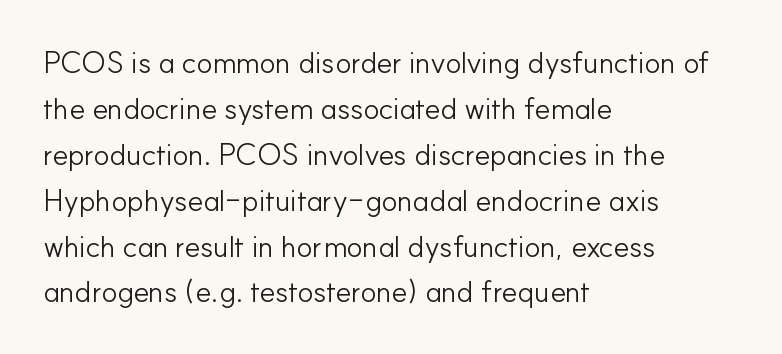
These lines are composed in type without serifs. Stroke mass is kept to a normal reading level or below. The baseline area is clear. Leftover space on each line is placed entirely after the last word. Characters follow at the spacing the type designer built in.
